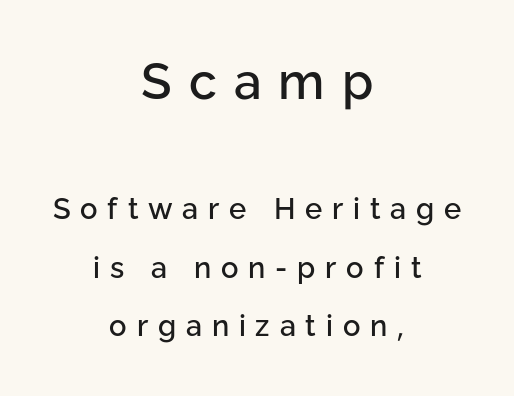
Is the lower block the larger one? No — the upper block carries the bigger type. Notice the wide empty band between every row — that's loose leading. This is the regular roman posture of the typeface. Short note: letters widely spaced. These lines are centered, leaving both edges ragged.
